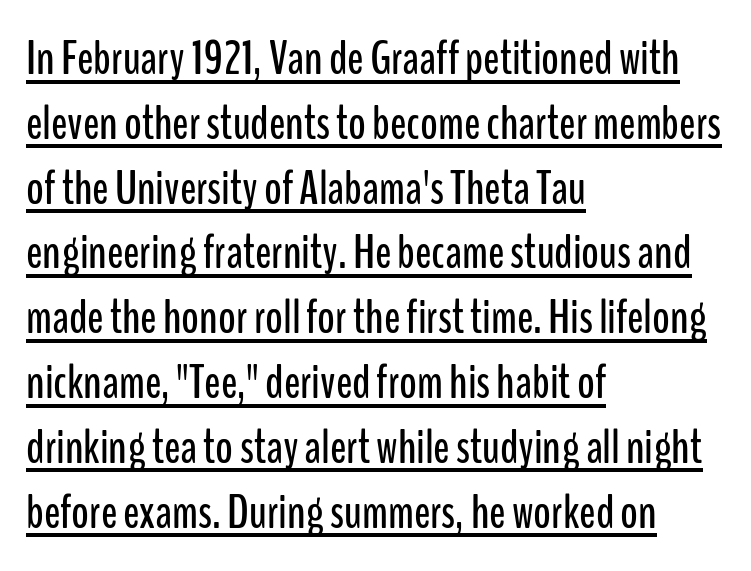
There is no visible air inserted between adjacent glyphs. The passage shown is typed in a proportional face where columns would drift. In terms of posture, this sample is upright. These characters rest on top of a visible drawn line. Quick note: interline space is typical.
